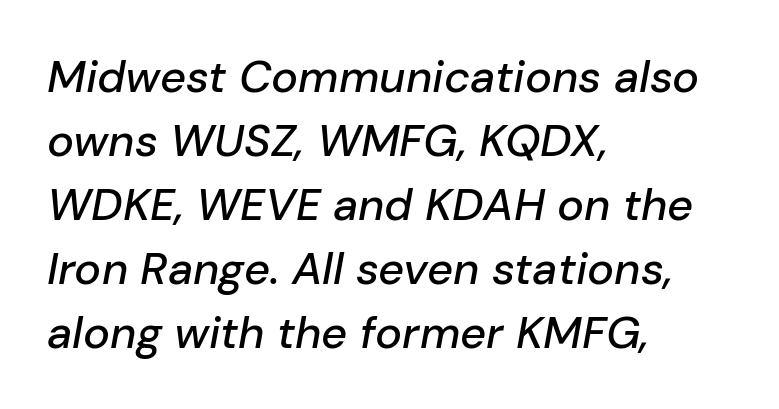
The image shows 45 px text type, italic (leaning right); set left-aligned, normal line spacing (1.42x), normal letter spacing, not underlined; low stroke contrast and a medium x-height.
